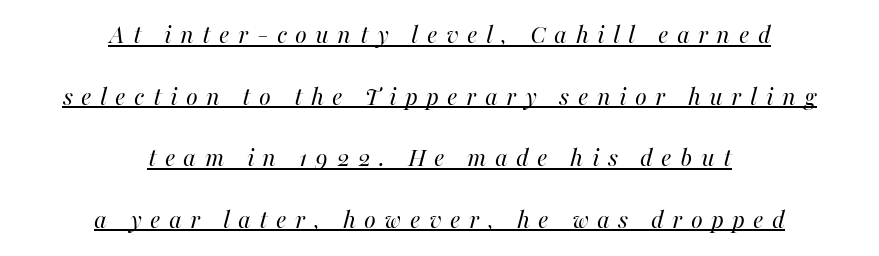
Here the glyphs are tracked loosely, breaking word shapes into spaced letters. Think standard paragraph weight, or any step lighter than that. These lines are centered, leaving both edges ragged. These characters rest on top of a visible drawn line. Characters are canted at an angle relative to the baseline's perpendicular. The space between consecutive lines is lavish.
